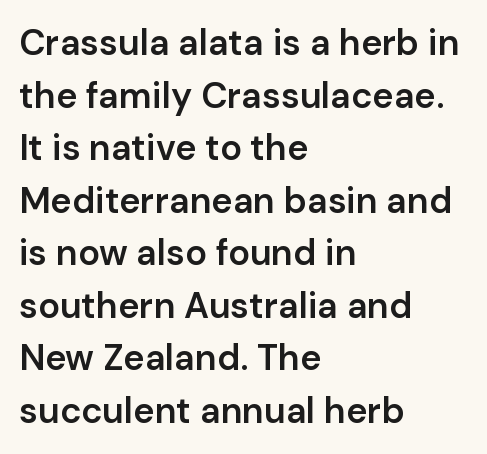
Q: Is the text bold? A: Semi-bold.
Q: Is the text italic (slanted)? A: No, it is upright.
Q: Is the typeface a serif or a sans-serif typeface? A: Sans-serif.
Q: Is the text underlined? A: No.
Q: How is the paragraph aligned? A: Left-aligned.
Q: Is the spacing between letters normal or unusually wide? A: Normal.
Q: Is the spacing between lines tight, normal or loose? A: Normal.
Q: Width (condensed, normal, or wide)? A: Normal.
Q: Stroke contrast? A: Low.
Q: x-height? A: Medium.
Q: Monospaced? A: No.
